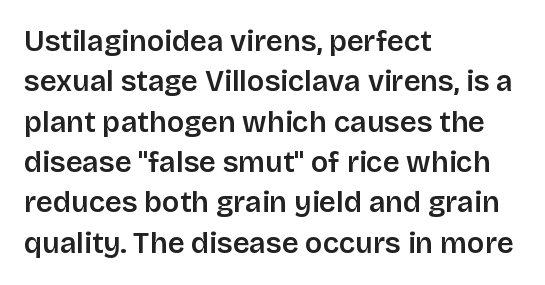
{"serif": "no", "italic": "no", "bold": "semi", "weight": "semibold", "width": "normal", "stroke_contrast": "low", "x_height": "large", "monospaced": "no", "underline": "no", "align": "left", "line_spacing": "normal", "line_spacing_ratio": 1.39, "letter_spacing": "normal", "letter_spacing_em": 0.0, "glyph_px": 29}
